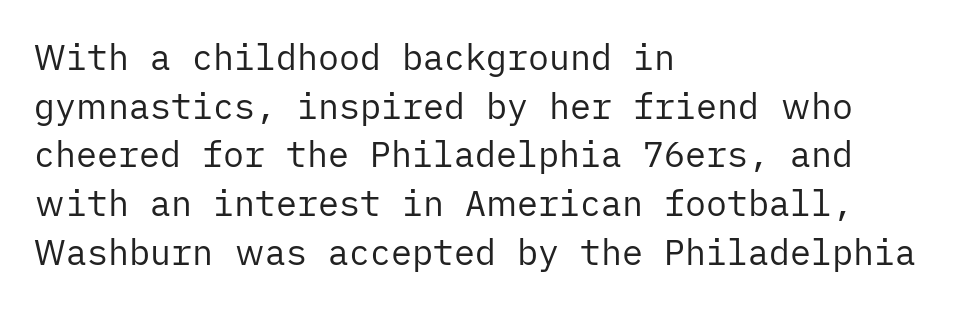
{"serif": "no", "italic": "no", "bold": "no", "weight": "regular", "width": "normal", "stroke_contrast": "low", "x_height": "medium", "underline": "no", "align": "left", "line_spacing": "normal", "line_spacing_ratio": 1.39, "letter_spacing": "normal", "letter_spacing_em": 0.0, "glyph_px": 35}
